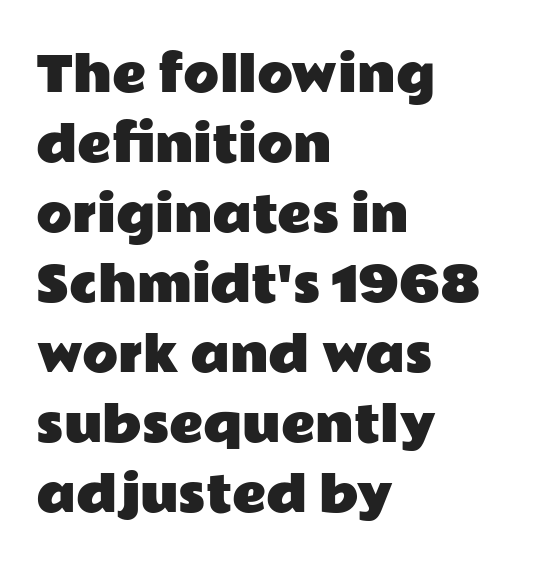
{"serif": "no", "italic": "no", "width": "wide", "stroke_contrast": "low", "x_height": "medium", "monospaced": "no", "underline": "no", "align": "left", "line_spacing": "normal", "line_spacing_ratio": 1.49, "letter_spacing": "normal", "letter_spacing_em": 0.0, "glyph_px": 47}
